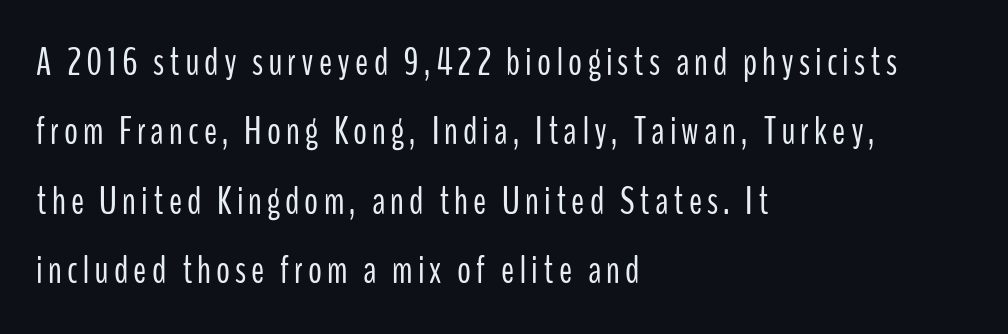
The image shows 39 px light, condensed sans-serif type, upright; set left-aligned, line spacing 1.78x, not underlined; low stroke contrast and a medium x-height.
